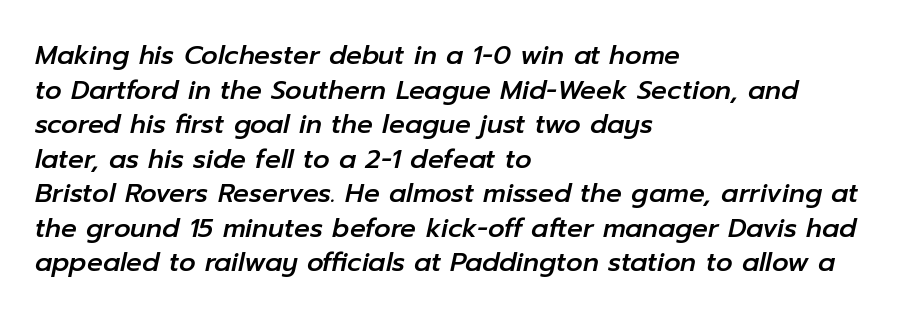
{"italic": "yes", "lean": "right", "slant_degrees": 12, "underline": "no", "align": "left", "line_spacing": "normal", "line_spacing_ratio": 1.33, "letter_spacing": "normal", "letter_spacing_em": 0.0, "glyph_px": 26}
